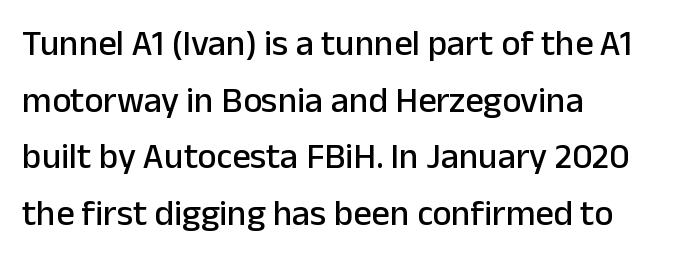
The image shows 36 px sans-serif type, upright; set left-aligned, normal line spacing (1.57x), normal letter spacing, not underlined; low stroke contrast and a medium x-height.
